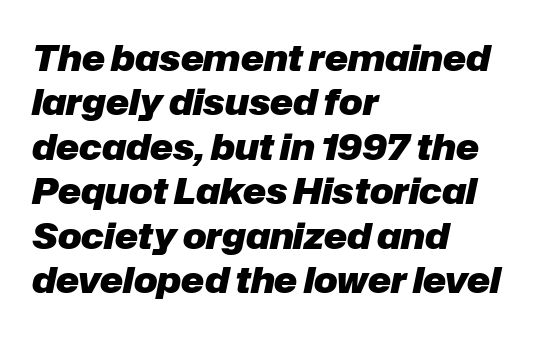
The image shows 35 px heavy type, italic (leaning right); set left-aligned, normal line spacing (1.27x), normal letter spacing, not underlined; low stroke contrast and a medium x-height.
